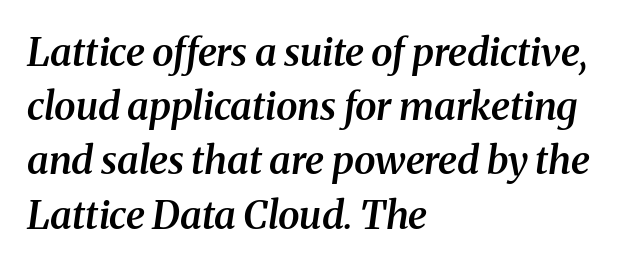
The image shows 39 px semibold serif type, italic (leaning right); set left-aligned, normal line spacing (1.39x), normal letter spacing, not underlined; medium stroke contrast and a medium x-height.
